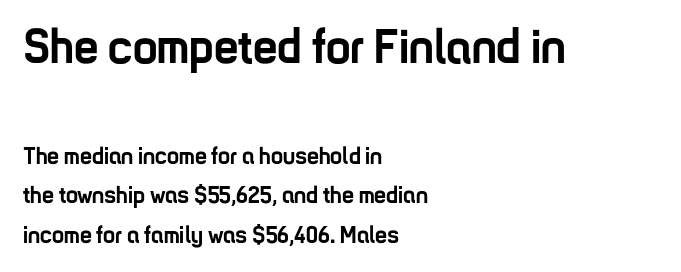
The image shows 49 px semibold, condensed sans-serif type, upright; set left-aligned, normal line spacing (1.66x), normal letter spacing, not underlined; the first (top) block is 2.04x larger; low stroke contrast and a medium x-height.
